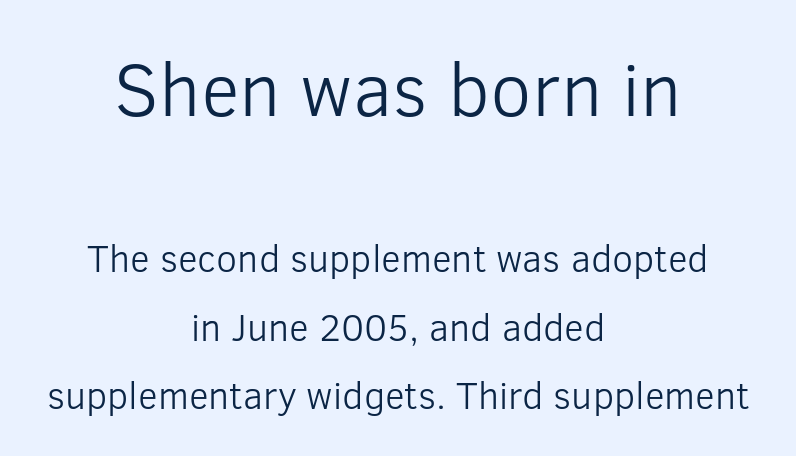
{"serif": "no", "italic": "no", "bold": "no", "weight": "light", "width": "normal", "stroke_contrast": "low", "x_height": "medium", "monospaced": "no", "underline": "no", "align": "center", "line_spacing_ratio": 1.81, "letter_spacing": "normal", "letter_spacing_em": 0.0, "larger_block": "first", "size_ratio": 1.97, "glyph_px": 75}
